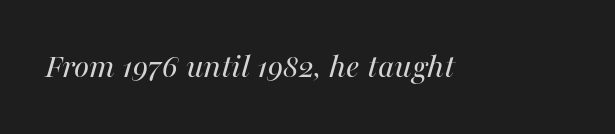
The image shows 36 px regular-weight type, italic (leaning right); set normal letter spacing, not underlined; medium stroke contrast and a medium x-height.
